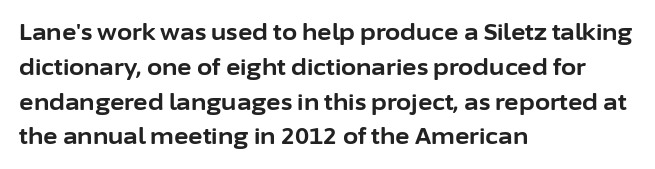
{"italic": "no", "bold": "yes", "underline": "no", "align": "left", "line_spacing": "normal", "line_spacing_ratio": 1.58, "letter_spacing": "normal", "letter_spacing_em": 0.0, "glyph_px": 22}
